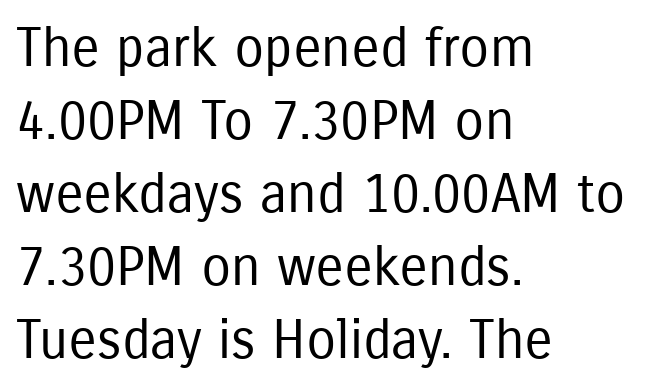
Q: Is the text bold? A: No.
Q: Is the text italic (slanted)? A: No, it is upright.
Q: Is the typeface a serif or a sans-serif typeface? A: Sans-serif.
Q: Is the text underlined? A: No.
Q: How is the paragraph aligned? A: Left-aligned.
Q: Is the spacing between letters normal or unusually wide? A: Normal.
Q: Is the spacing between lines tight, normal or loose? A: Normal.
Q: Width (condensed, normal, or wide)? A: Condensed.
Q: Stroke contrast? A: Low.
Q: x-height? A: Medium.
Q: Monospaced? A: No.
